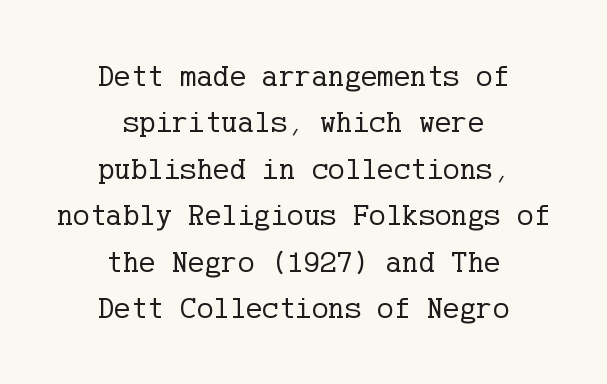
{"serif": "yes", "italic": "no", "bold": "no", "weight": "regular", "width": "normal", "stroke_contrast": "low", "x_height": "medium", "underline": "no", "align": "center", "line_spacing": "normal", "line_spacing_ratio": 1.5, "letter_spacing": "normal", "letter_spacing_em": 0.0, "glyph_px": 31}
